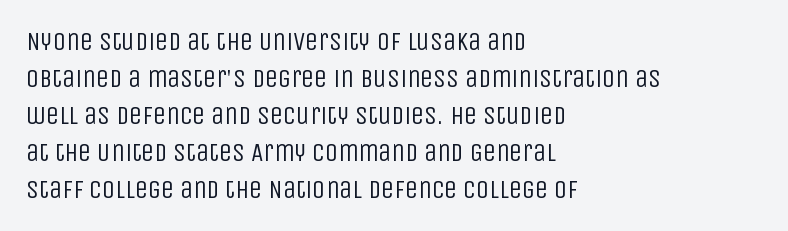
Rule under the text: the space is simply empty. The tracking reads as untouched default to a designer's eye. Compared with a typical body face, this is equally light or lighter still. A student would call this left alignment; a typographer would say flush left, rag right. The rows are spaced the way most documents space them.
